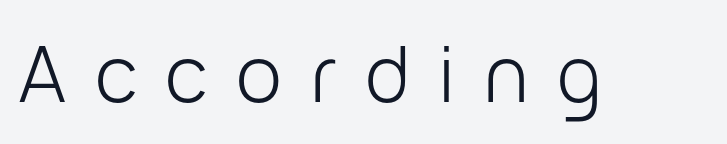
The specimen reads as upright at a glance. A quiet, ordinary-to-light weight characterises the typeface. The zone under the glyphs is completely vacant. Someone cranked the tracking dial way up on this one. The rendering uses natural spacing where letterforms have individual widths. Unlike a traditional serif, this face leaves its strokes unadorned.
